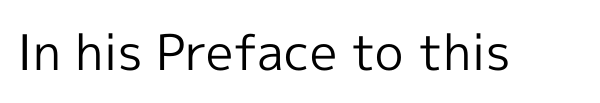
{"serif": "no", "italic": "no", "bold": "no", "weight": "regular", "width": "normal", "x_height": "medium", "monospaced": "no", "underline": "no", "letter_spacing": "normal", "letter_spacing_em": 0.0, "glyph_px": 49}
